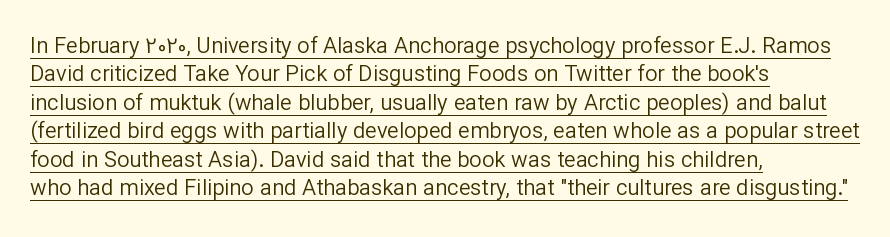
The image shows 22 px text type, upright; set left-aligned, normal line spacing (1.29x), normal letter spacing, underlined.
